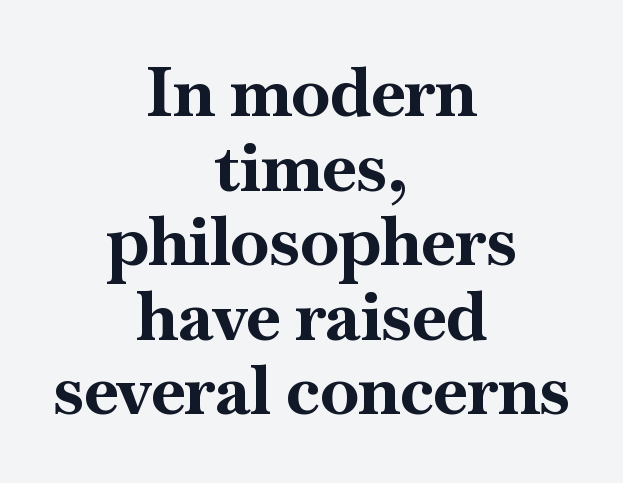
The passage is arranged like a title page — every line centered. Look at the tracking — it's just the regular setting, nothing added. A typesetter would label this face a serif. Words float on clear page, feet unadorned. You could not count columns in this text — the font is proportionally spaced. If you drew a line through each stem, it would be perfectly vertical.
